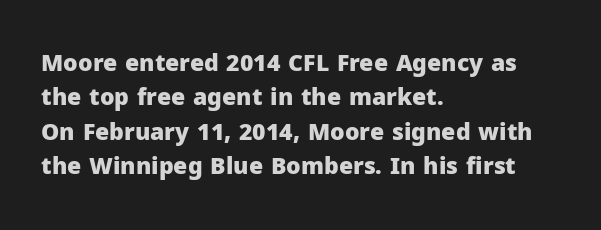
The image shows 23 px bold type, upright; set left-aligned, normal line spacing (1.49x), normal letter spacing, not underlined.
